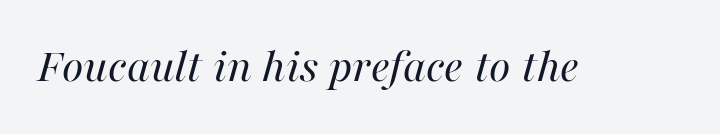
Heaviness? Minimal to ordinary, like unemphasized prose. Looking at the ascenders, they clearly lean. Lines of text with bare space underneath. Proportional: the letters do not fall into vertical columns.
